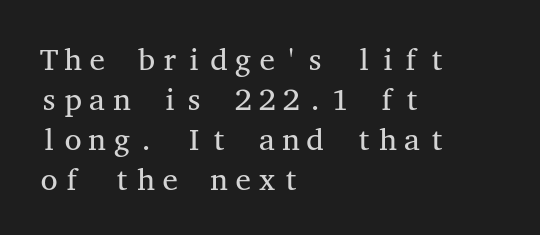
The image shows 31 px regular-weight, wide serif type, upright, monospaced; set left-aligned, normal line spacing (1.29x), normal letter spacing, not underlined; medium stroke contrast and a medium x-height.
